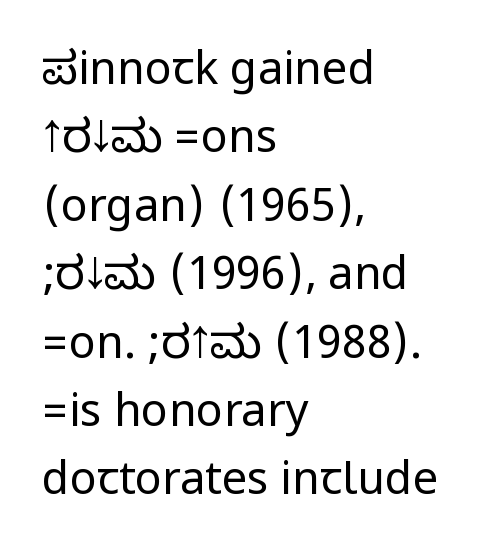
Unlike italic type, these characters show no tilt at all. The setting favours the left margin, as ordinary paragraphs usually do. Stems and bowls with no extra thickness — not bold. Check where the strokes stop: nothing finishes them off — pure sans. The strip under each line holds only bare page.
